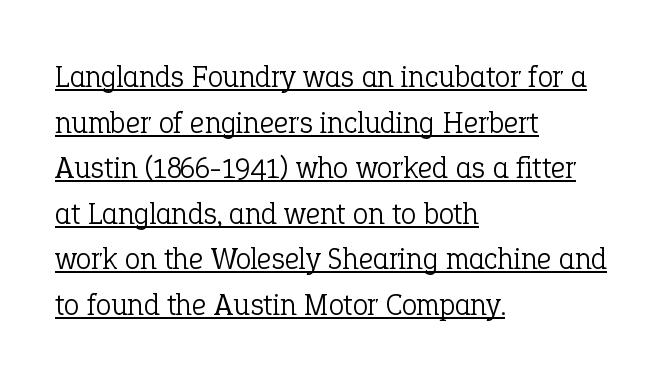
Q: Is the text bold? A: No.
Q: Is the text italic (slanted)? A: No, it is upright.
Q: Is the typeface a serif or a sans-serif typeface? A: Serif.
Q: Is the text underlined? A: Yes.
Q: How is the paragraph aligned? A: Left-aligned.
Q: Is the spacing between letters normal or unusually wide? A: Normal.
Q: Is the spacing between lines tight, normal or loose? A: Normal.
Q: Width (condensed, normal, or wide)? A: Normal.
Q: Stroke contrast? A: Low.
Q: x-height? A: Medium.
Q: Monospaced? A: No.
